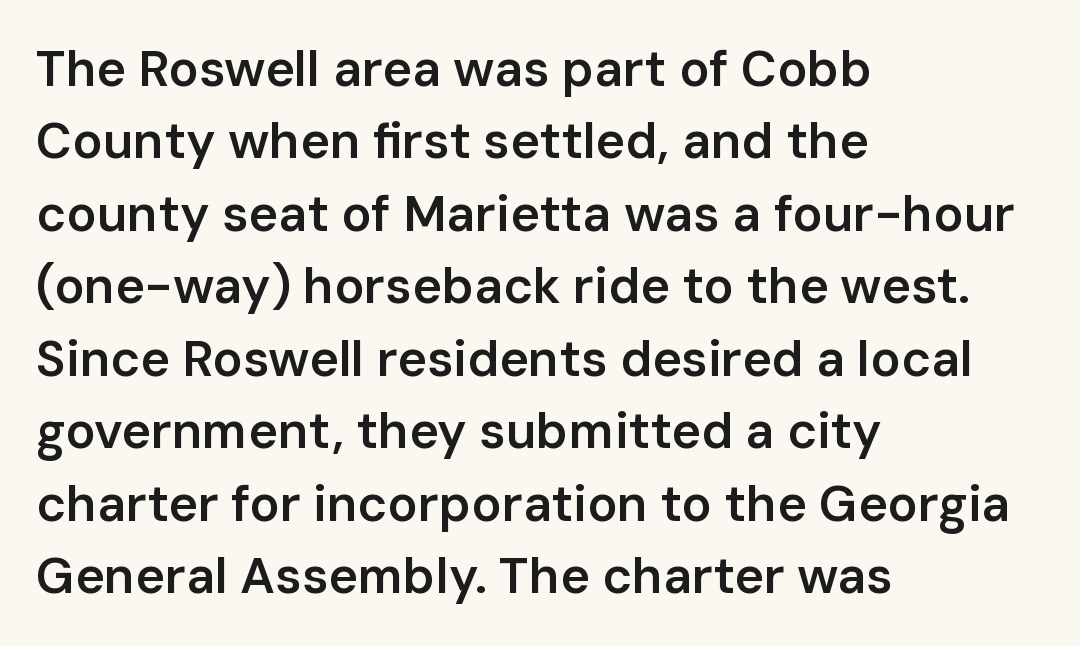
Q: Is the text bold? A: Semi-bold.
Q: Is the text italic (slanted)? A: No, it is upright.
Q: Is the typeface a serif or a sans-serif typeface? A: Sans-serif.
Q: Is the text underlined? A: No.
Q: How is the paragraph aligned? A: Left-aligned.
Q: Is the spacing between letters normal or unusually wide? A: Normal.
Q: Is the spacing between lines tight, normal or loose? A: Normal.
Q: Width (condensed, normal, or wide)? A: Normal.
Q: Stroke contrast? A: Low.
Q: x-height? A: Medium.
Q: Monospaced? A: No.
